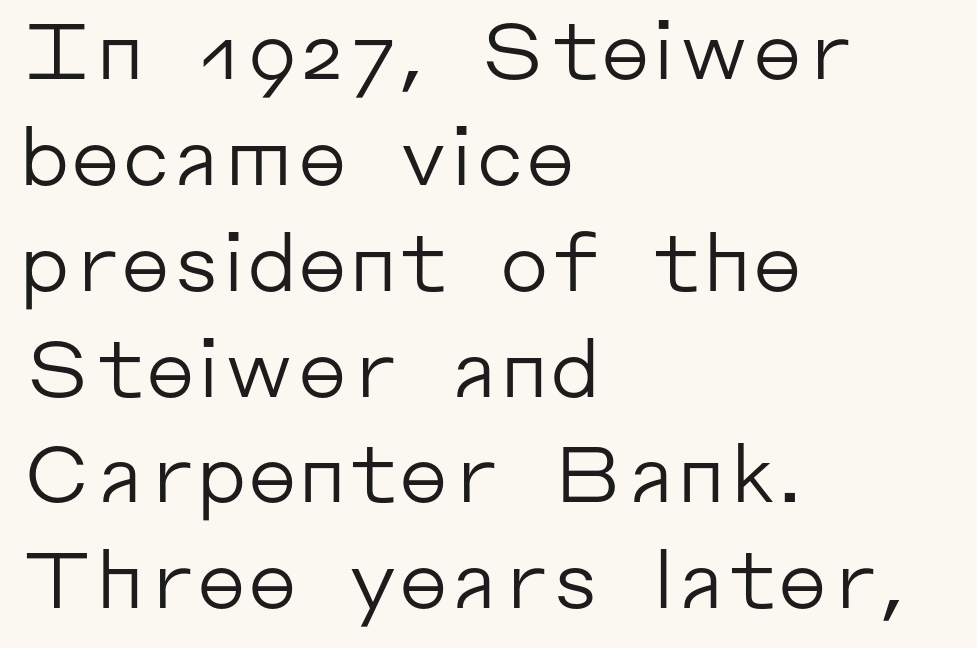
The image shows 79 px regular-weight sans-serif type, upright; set left-aligned, normal line spacing (1.34x), normal letter spacing, not underlined; low stroke contrast and a medium x-height.
